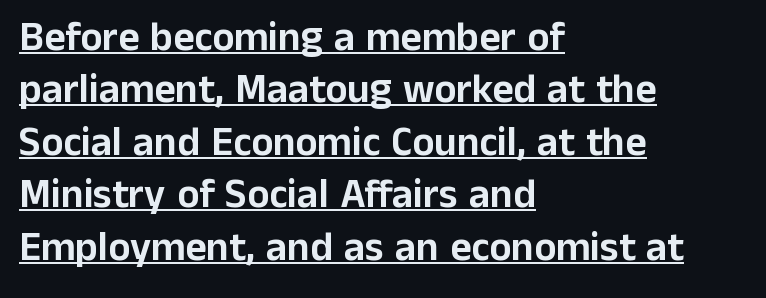
{"serif": "no", "italic": "no", "width": "normal", "stroke_contrast": "low", "x_height": "medium", "monospaced": "no", "underline": "yes", "align": "left", "line_spacing": "normal", "line_spacing_ratio": 1.28, "letter_spacing": "normal", "letter_spacing_em": 0.0, "glyph_px": 41}
